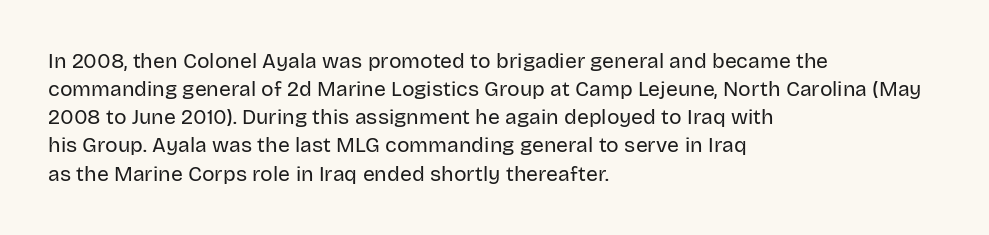
Q: Is the text bold? A: No.
Q: Is the text italic (slanted)? A: No, it is upright.
Q: Is the text underlined? A: No.
Q: How is the paragraph aligned? A: Left-aligned.
Q: Is the spacing between letters normal or unusually wide? A: Normal.
Q: Is the spacing between lines tight, normal or loose? A: Normal.
